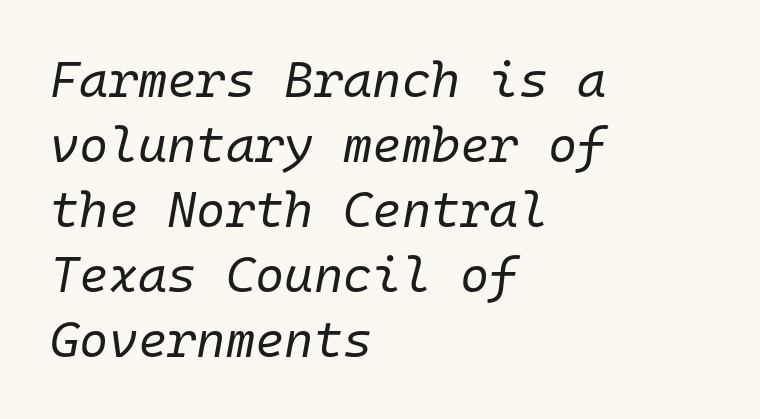
{"italic": "yes", "lean": "right", "slant_degrees": 10, "bold": "no", "weight": "regular", "width": "normal", "stroke_contrast": "low", "x_height": "medium", "monospaced": "yes", "underline": "no", "align": "left", "line_spacing": "normal", "line_spacing_ratio": 1.3, "letter_spacing": "normal", "letter_spacing_em": 0.0, "glyph_px": 50}
